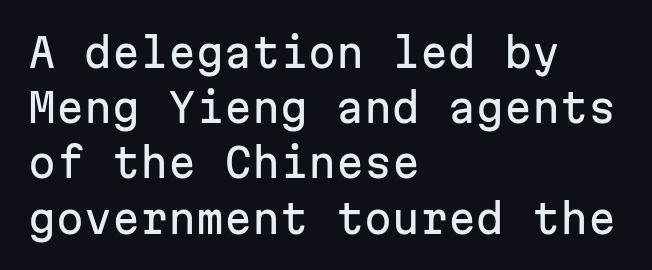
The passage shown is typed in a monospace face where columns stay perfectly aligned. Bare-footed words on every line. To sum up the face: it is a sans, with no serifs. Ascenders rise straight up at ninety degrees.
